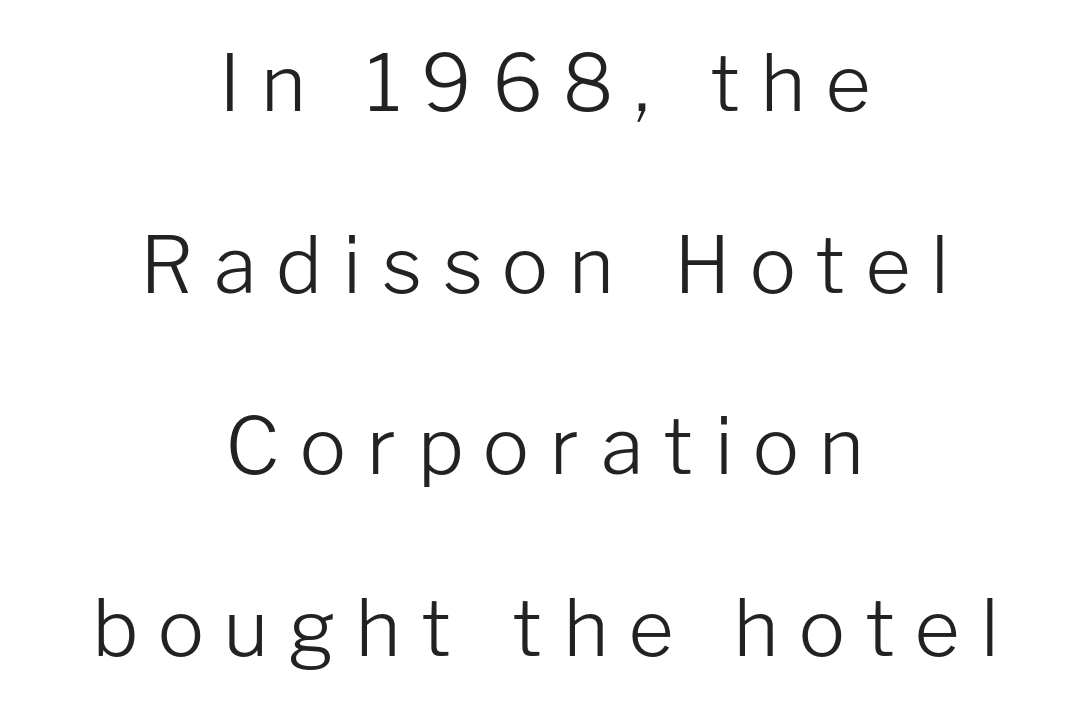
Whoever set this chose breathing room over compactness in the vertical rhythm. A roman cut, with each character standing at attention. The string is rendered with underlining switched off. Character widths vary here, with narrow letters taking less room than wide ones. Layout note: lines centered. The passage shown has open, widely tracked lettering throughout.
